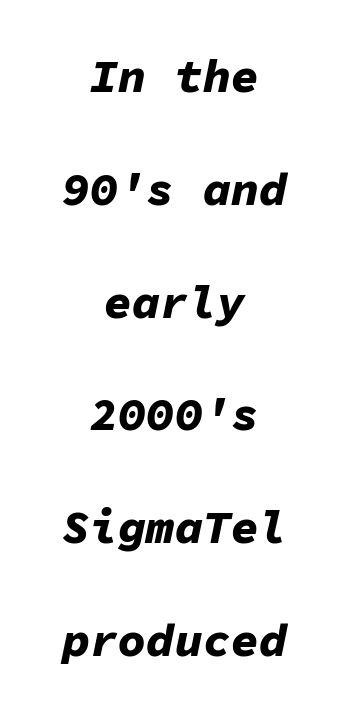
{"italic": "yes", "lean": "right", "slant_degrees": 11, "bold": "yes", "weight": "bold", "width": "normal", "stroke_contrast": "low", "x_height": "medium", "monospaced": "yes", "underline": "no", "align": "center", "line_spacing": "loose", "line_spacing_ratio": 2.4, "letter_spacing": "normal", "letter_spacing_em": 0.0, "glyph_px": 47}
